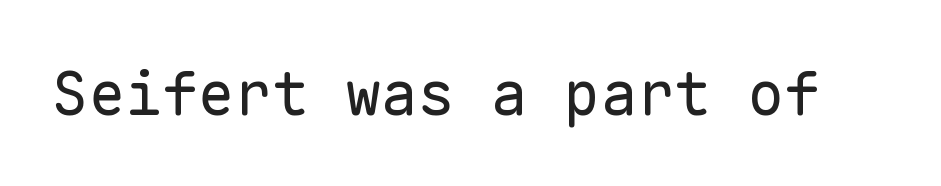
The image shows 61 px regular-weight sans-serif type, upright, monospaced; set normal letter spacing, not underlined; low stroke contrast and a medium x-height.
